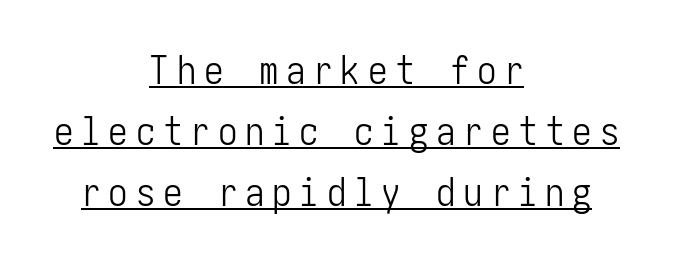
The font's upright variant was chosen for this text. The paragraph has two soft edges and a firm central axis. The cut favours lightness, reaching ordinary text weight at its darkest. The typeface chosen for these lines omits serifs. Quick note: underline on.
